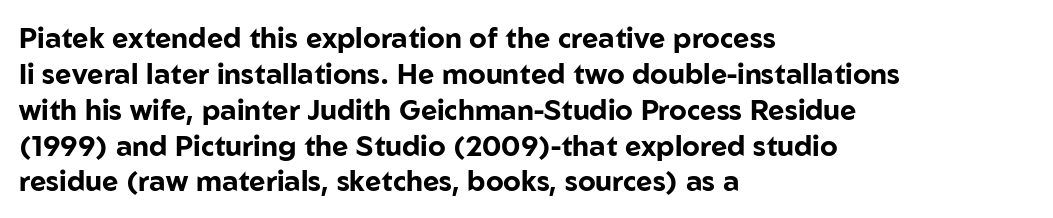
The image shows 28 px bold sans-serif type, upright; set left-aligned, normal line spacing (1.28x), normal letter spacing, not underlined; low stroke contrast and a medium x-height.
